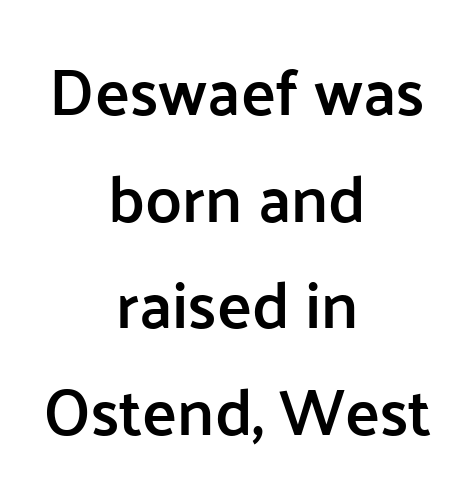
Q: Is the text bold? A: Semi-bold.
Q: Is the text italic (slanted)? A: No, it is upright.
Q: Is the typeface a serif or a sans-serif typeface? A: Sans-serif.
Q: Is the text underlined? A: No.
Q: How is the paragraph aligned? A: Centered.
Q: Is the spacing between letters normal or unusually wide? A: Normal.
Q: Is the spacing between lines tight, normal or loose? A: Normal.
Q: Width (condensed, normal, or wide)? A: Normal.
Q: Stroke contrast? A: Low.
Q: x-height? A: Medium.
Q: Monospaced? A: No.
